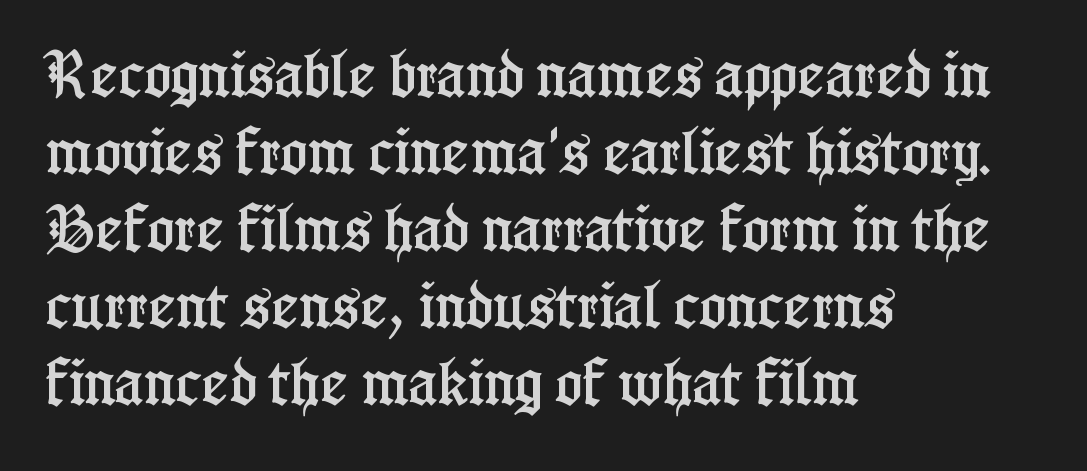
The image shows 51 px condensed serif type, upright; set left-aligned, normal line spacing (1.51x), normal letter spacing, not underlined; low stroke contrast and a medium x-height.
